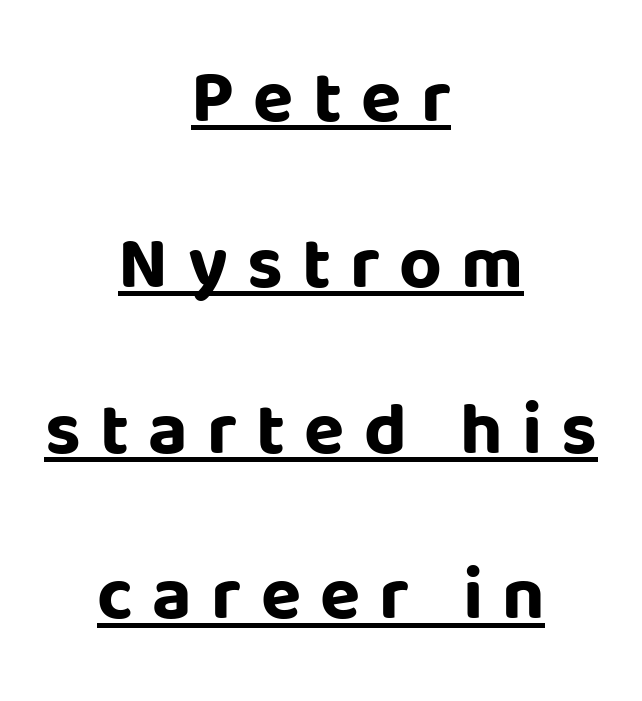
The rendering uses a bold face; every stroke is thick and dark. This sample uses expanded letter spacing, leaving extra air between glyphs. Baseline-to-baseline distance is far greater than the letter height. In designer terms, the underline attribute is active on this setting. The typography opts for an upright posture over an oblique one. Think of a printed novel: that variable character pitch is what you see here.
